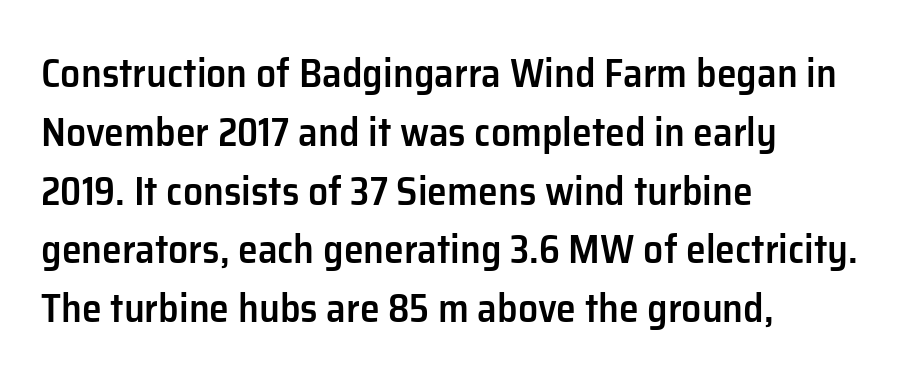
{"serif": "no", "italic": "no", "bold": "semi", "weight": "semibold", "width": "normal", "stroke_contrast": "low", "x_height": "medium", "monospaced": "no", "underline": "no", "align": "left", "line_spacing": "normal", "line_spacing_ratio": 1.47, "letter_spacing": "normal", "letter_spacing_em": 0.0, "glyph_px": 40}
